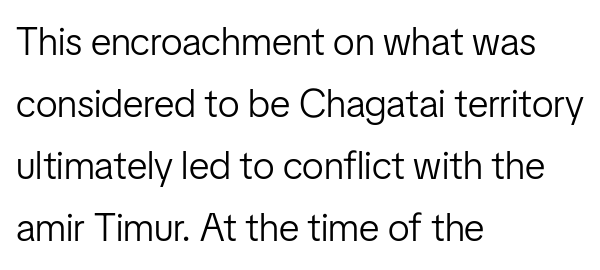
The image shows 39 px light, condensed sans-serif type, upright; set left-aligned, normal line spacing (1.59x), normal letter spacing, not underlined; low stroke contrast and a medium x-height.
